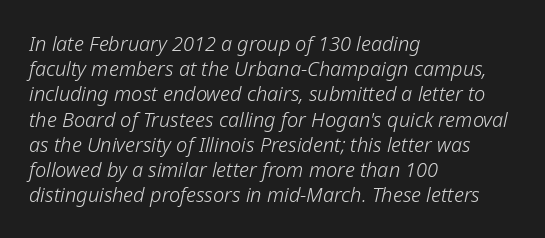
You can tell it's italic because the verticals aren't actually vertical. Tracking here is standard; glyphs follow each other at the usual distance. Bare-footed words on every line. Visually the block forms a straight wall on the left and a jagged coastline on the right.
